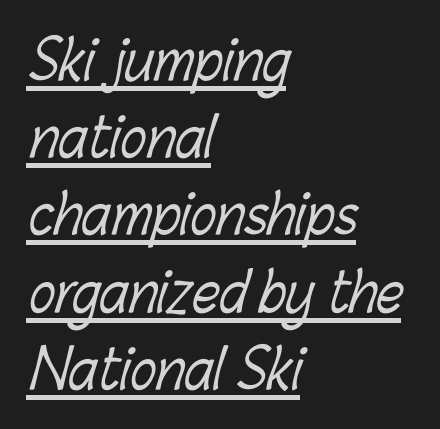
Q: Is the text bold? A: No.
Q: Is the text underlined? A: Yes.
Q: How is the paragraph aligned? A: Left-aligned.
Q: Is the spacing between letters normal or unusually wide? A: Normal.
Q: Is the spacing between lines tight, normal or loose? A: Normal.
Q: Width (condensed, normal, or wide)? A: Condensed.
Q: Stroke contrast? A: Low.
Q: x-height? A: Medium.
Q: Monospaced? A: No.
